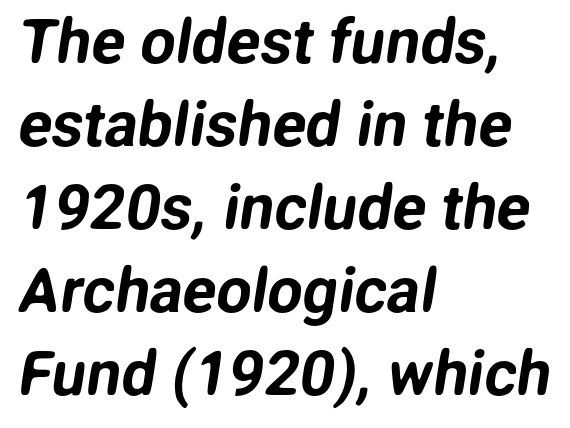
Q: Is the typeface a serif or a sans-serif typeface? A: Sans-serif.
Q: Is the text underlined? A: No.
Q: How is the paragraph aligned? A: Left-aligned.
Q: Is the spacing between letters normal or unusually wide? A: Normal.
Q: Is the spacing between lines tight, normal or loose? A: Normal.
Q: Width (condensed, normal, or wide)? A: Normal.
Q: Stroke contrast? A: Low.
Q: x-height? A: Medium.
Q: Monospaced? A: No.
